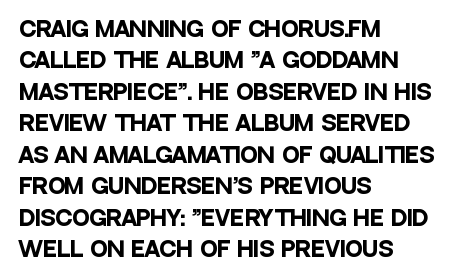
Q: Is the text bold? A: Yes.
Q: Is the text italic (slanted)? A: No, it is upright.
Q: Is the text underlined? A: No.
Q: How is the paragraph aligned? A: Left-aligned.
Q: Is the spacing between letters normal or unusually wide? A: Normal.
Q: Is the spacing between lines tight, normal or loose? A: Normal.
